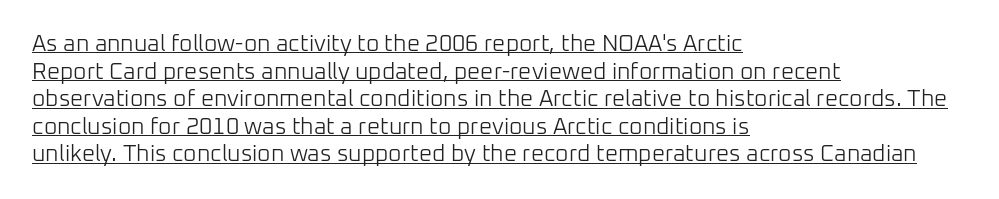
The passage shown has conventional tracking throughout. Underlining? Definitely there. Nothing heavy about these letters — not bold at all. Each line starts at the same left margin while the right side varies. Every stem runs plumb, perpendicular to the baseline.
